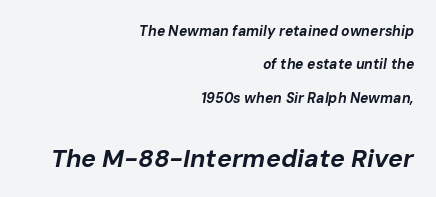
{"italic": "yes", "lean": "right", "slant_degrees": 10, "bold": "yes", "underline": "no", "align": "right", "line_spacing": "loose", "line_spacing_ratio": 2.38, "letter_spacing": "normal", "letter_spacing_em": 0.0, "larger_block": "second", "size_ratio": 1.79, "glyph_px": 25}
